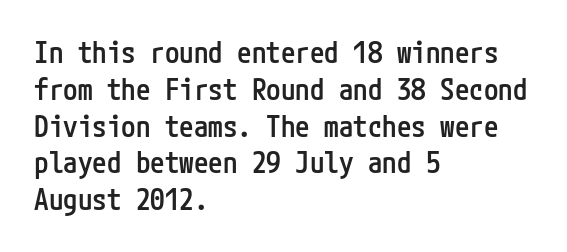
This sample keeps an unexceptional amount of space between lines. No extra tracking has been applied to these lines. Classification — sans serif. A typesetter would mark this as roman, not italic.
